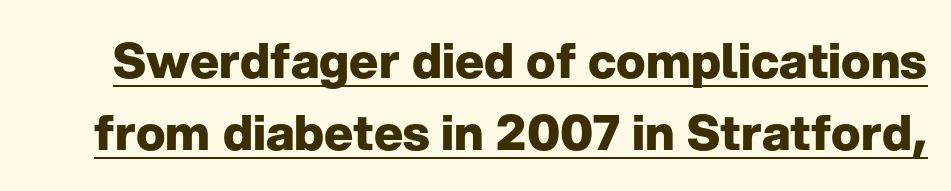
Q: Is the text bold? A: Yes.
Q: Is the text italic (slanted)? A: No, it is upright.
Q: Is the typeface a serif or a sans-serif typeface? A: Sans-serif.
Q: Is the text underlined? A: Yes.
Q: Is the spacing between letters normal or unusually wide? A: Normal.
Q: Is the spacing between lines tight, normal or loose? A: Normal.
Q: Width (condensed, normal, or wide)? A: Normal.
Q: Stroke contrast? A: Low.
Q: x-height? A: Medium.
Q: Monospaced? A: No.
